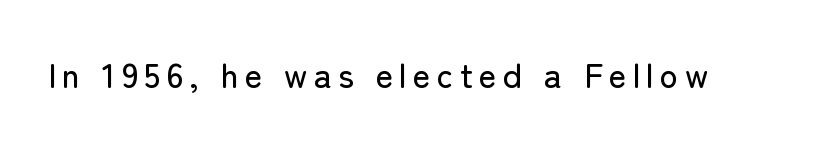
Character widths vary here, with narrow letters taking less room than wide ones. Observe the absence of serifs on each vertical stroke in this sample. This rendering features lettering with no underline. Nope, not italic — everything's standing straight.
